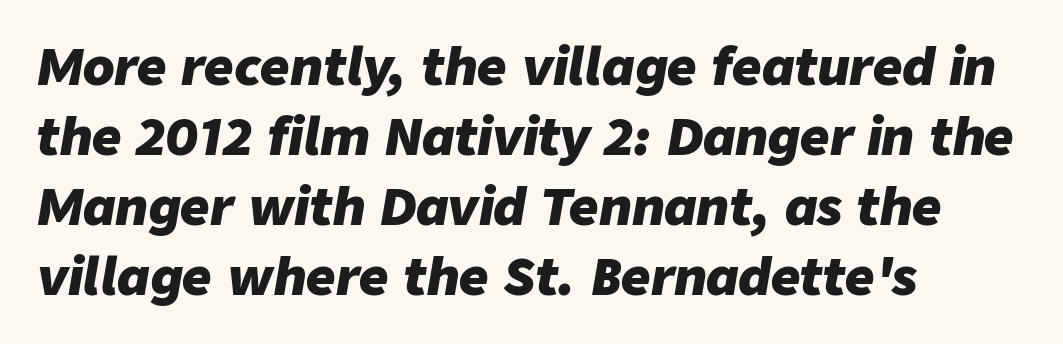
Evenly set lines give the paragraph a standard silhouette. Is this a fixed-width face? No — the glyphs have proportional, varying widths. Which margin do the lines hug? The left one — the right edge is uneven. The passage shown has conventional tracking throughout. The font's italic variant was chosen for this text.
